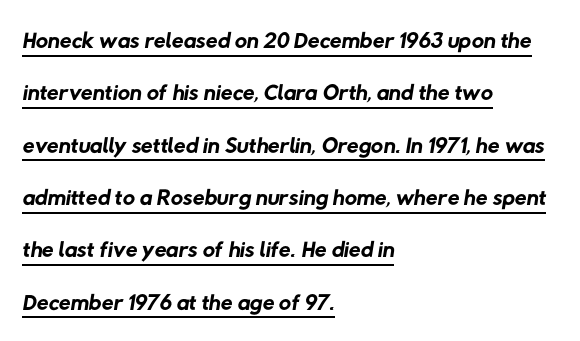
The image shows 34 px regular-weight sans-serif type; set left-aligned, normal line spacing (1.54x), normal letter spacing, underlined; low stroke contrast and a medium x-height.
